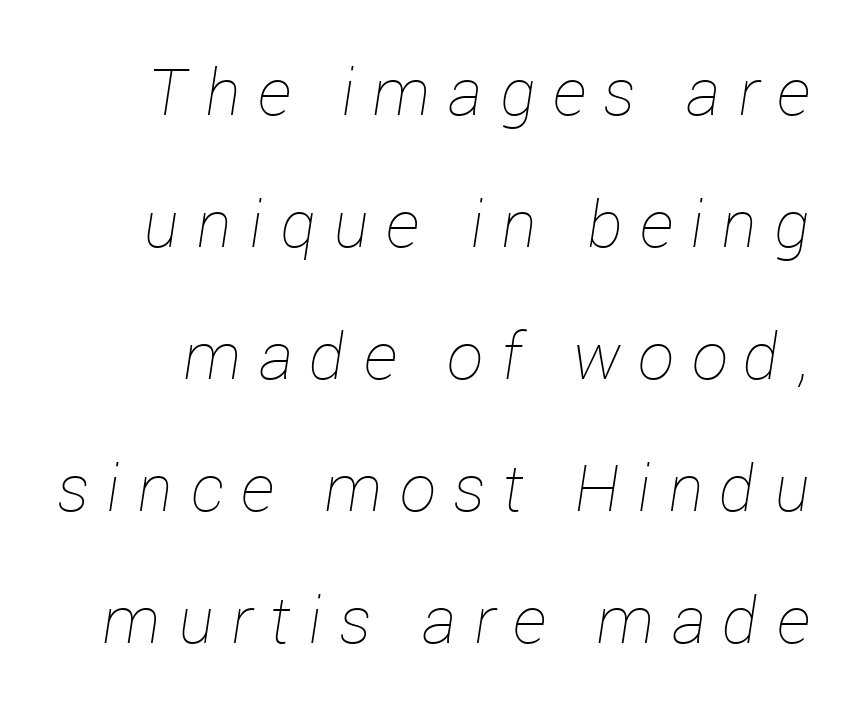
Q: Is the text bold? A: No.
Q: Is the text italic (slanted)? A: Yes, it leans right by about 12 degrees.
Q: Is the text underlined? A: No.
Q: Is the spacing between letters normal or unusually wide? A: Unusually wide.
Q: Is the spacing between lines tight, normal or loose? A: Loose.
Q: Width (condensed, normal, or wide)? A: Normal.
Q: Stroke contrast? A: Low.
Q: x-height? A: Medium.
Q: Monospaced? A: No.
